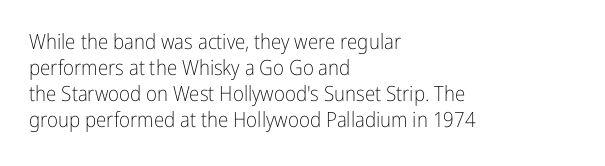
The image shows 21 px text type, upright; set left-aligned, line spacing 1.24x, normal letter spacing, not underlined.
